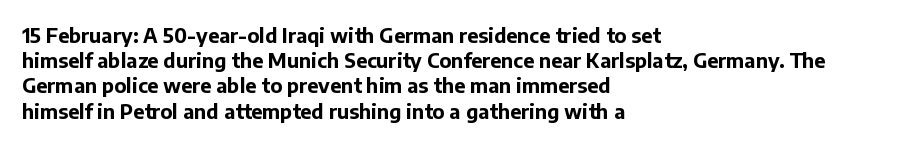
The image shows 20 px bold type, upright; set left-aligned, normal line spacing (1.26x), normal letter spacing, not underlined.
